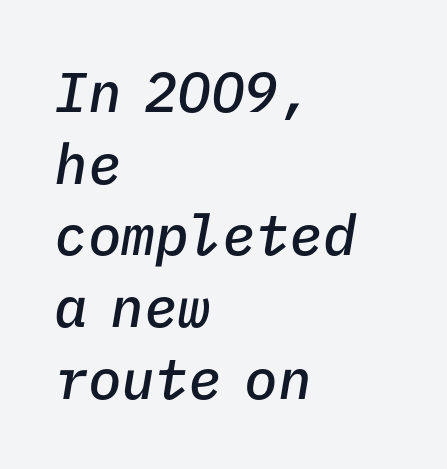
Looks like terminal output: every glyph gets an equal slot. Visually the block forms a straight wall on the left and a jagged coastline on the right. The words here are not underlined. Would a proofreader flag this as italicized? Yes. Rows of type keep a routine distance in the vertical direction. I'd describe the lettering as semibold — firm but not a full bold.
